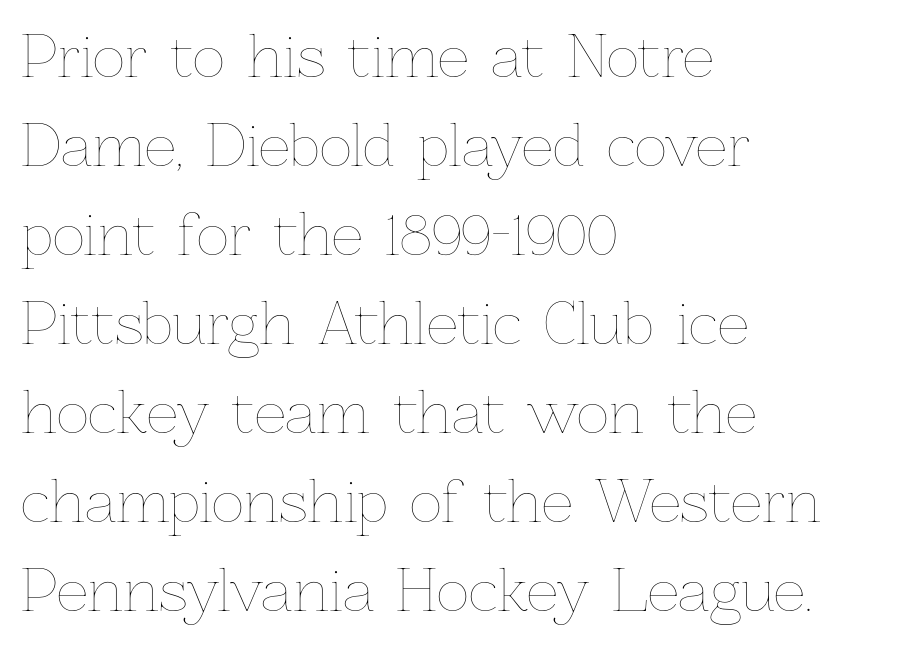
Q: Is the text bold? A: No.
Q: Is the text italic (slanted)? A: No, it is upright.
Q: Is the text underlined? A: No.
Q: How is the paragraph aligned? A: Left-aligned.
Q: Is the spacing between letters normal or unusually wide? A: Normal.
Q: Is the spacing between lines tight, normal or loose? A: Normal.
Q: Width (condensed, normal, or wide)? A: Normal.
Q: Stroke contrast? A: Low.
Q: x-height? A: Medium.
Q: Monospaced? A: No.
